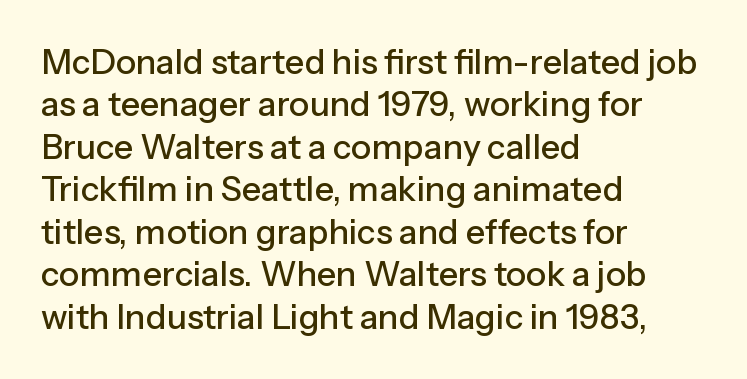
Q: Is the text italic (slanted)? A: No, it is upright.
Q: Is the typeface a serif or a sans-serif typeface? A: Sans-serif.
Q: Is the text underlined? A: No.
Q: How is the paragraph aligned? A: Left-aligned.
Q: Is the spacing between letters normal or unusually wide? A: Normal.
Q: Is the spacing between lines tight, normal or loose? A: Normal.
Q: Width (condensed, normal, or wide)? A: Normal.
Q: Stroke contrast? A: Low.
Q: x-height? A: Medium.
Q: Monospaced? A: No.
